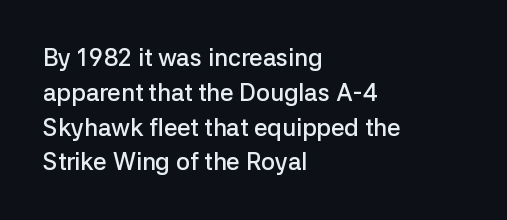
{"italic": "no", "bold": "semi", "underline": "no", "align": "left", "line_spacing": "normal", "line_spacing_ratio": 1.45, "letter_spacing": "normal", "letter_spacing_em": 0.0, "glyph_px": 24}
